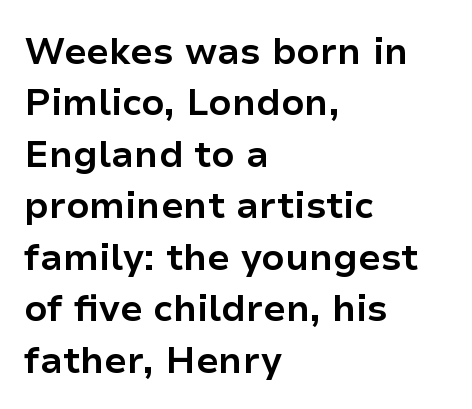
Q: Is the text bold? A: Yes.
Q: Is the text italic (slanted)? A: No, it is upright.
Q: Is the typeface a serif or a sans-serif typeface? A: Sans-serif.
Q: Is the text underlined? A: No.
Q: How is the paragraph aligned? A: Left-aligned.
Q: Is the spacing between letters normal or unusually wide? A: Normal.
Q: Is the spacing between lines tight, normal or loose? A: Normal.
Q: Width (condensed, normal, or wide)? A: Normal.
Q: Stroke contrast? A: Low.
Q: x-height? A: Medium.
Q: Monospaced? A: No.
